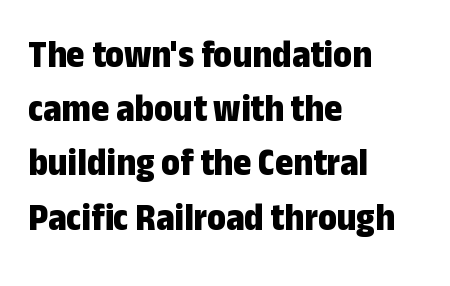
Q: Is the text bold? A: Yes.
Q: Is the text italic (slanted)? A: No, it is upright.
Q: Is the typeface a serif or a sans-serif typeface? A: Sans-serif.
Q: Is the text underlined? A: No.
Q: How is the paragraph aligned? A: Left-aligned.
Q: Is the spacing between letters normal or unusually wide? A: Normal.
Q: Is the spacing between lines tight, normal or loose? A: Normal.
Q: Width (condensed, normal, or wide)? A: Condensed.
Q: Stroke contrast? A: Low.
Q: x-height? A: Medium.
Q: Monospaced? A: No.
